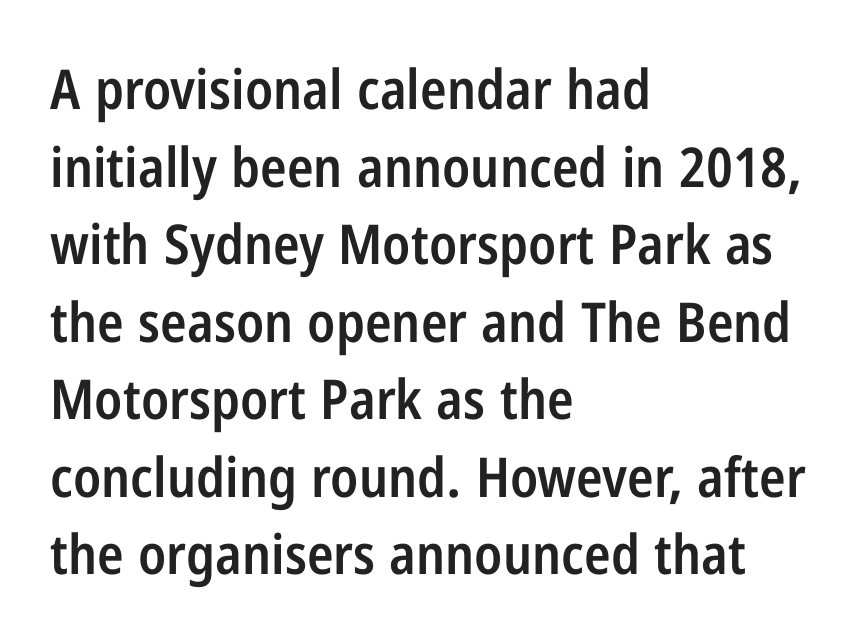
{"serif": "no", "italic": "no", "bold": "semi", "weight": "semibold", "width": "condensed", "stroke_contrast": "low", "x_height": "medium", "monospaced": "no", "underline": "no", "align": "left", "line_spacing": "normal", "line_spacing_ratio": 1.41, "letter_spacing": "normal", "letter_spacing_em": 0.0, "glyph_px": 55}
